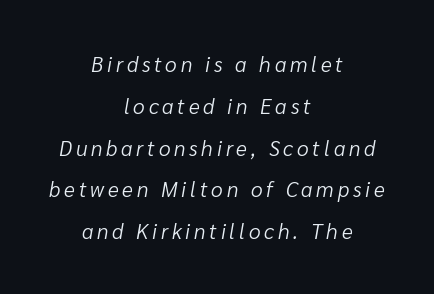
The image shows 21 px text type, italic (leaning right); set centered, loose line spacing (1.99x), not underlined.
